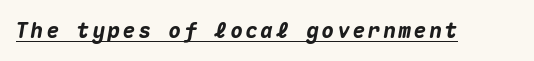
Q: Is the text bold? A: Yes.
Q: Is the text italic (slanted)? A: Yes, it leans right by about 10 degrees.
Q: Is the text underlined? A: Yes.
